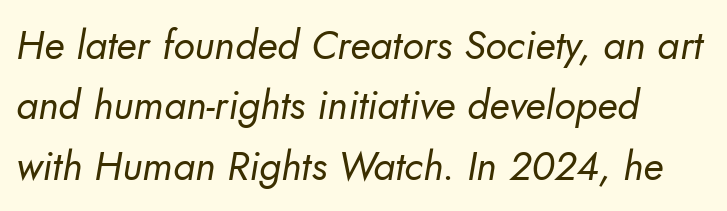
The image shows 40 px regular-weight sans-serif type; set left-aligned, normal line spacing (1.51x), normal letter spacing, not underlined; low stroke contrast and a small x-height.
